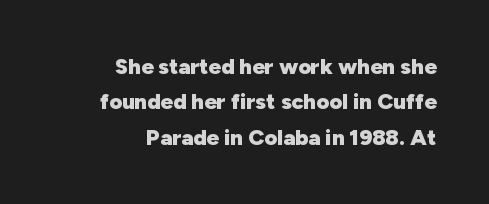
Q: Is the text bold? A: Yes.
Q: Is the text italic (slanted)? A: No, it is upright.
Q: Is the text underlined? A: No.
Q: How is the paragraph aligned? A: Right-aligned.
Q: Is the spacing between letters normal or unusually wide? A: Normal.
Q: Is the spacing between lines tight, normal or loose? A: Normal.
